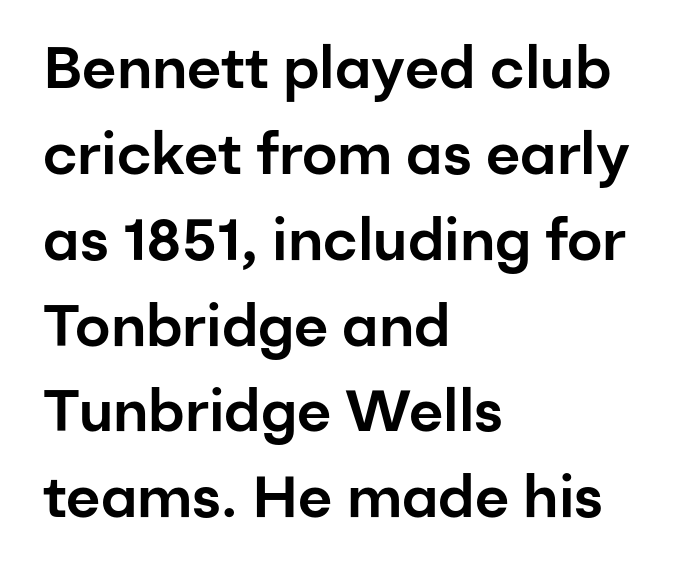
Q: Is the text italic (slanted)? A: No, it is upright.
Q: Is the typeface a serif or a sans-serif typeface? A: Sans-serif.
Q: Is the text underlined? A: No.
Q: How is the paragraph aligned? A: Left-aligned.
Q: Is the spacing between letters normal or unusually wide? A: Normal.
Q: Is the spacing between lines tight, normal or loose? A: Normal.
Q: Width (condensed, normal, or wide)? A: Normal.
Q: Stroke contrast? A: Low.
Q: x-height? A: Medium.
Q: Monospaced? A: No.
